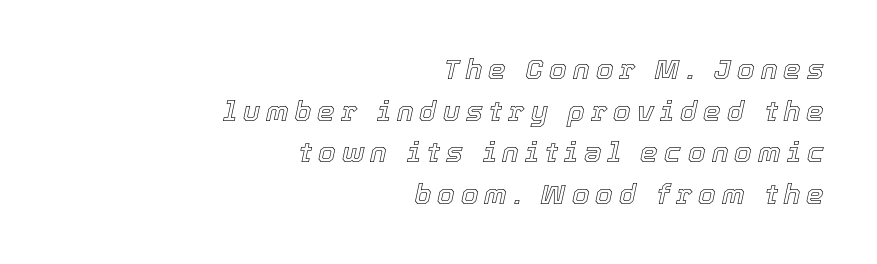
No word sits above an underline. This sample keeps an unexceptional amount of space between lines. It's the slanting kind of type. Tracking here is generous; glyphs stand well apart from one another.
